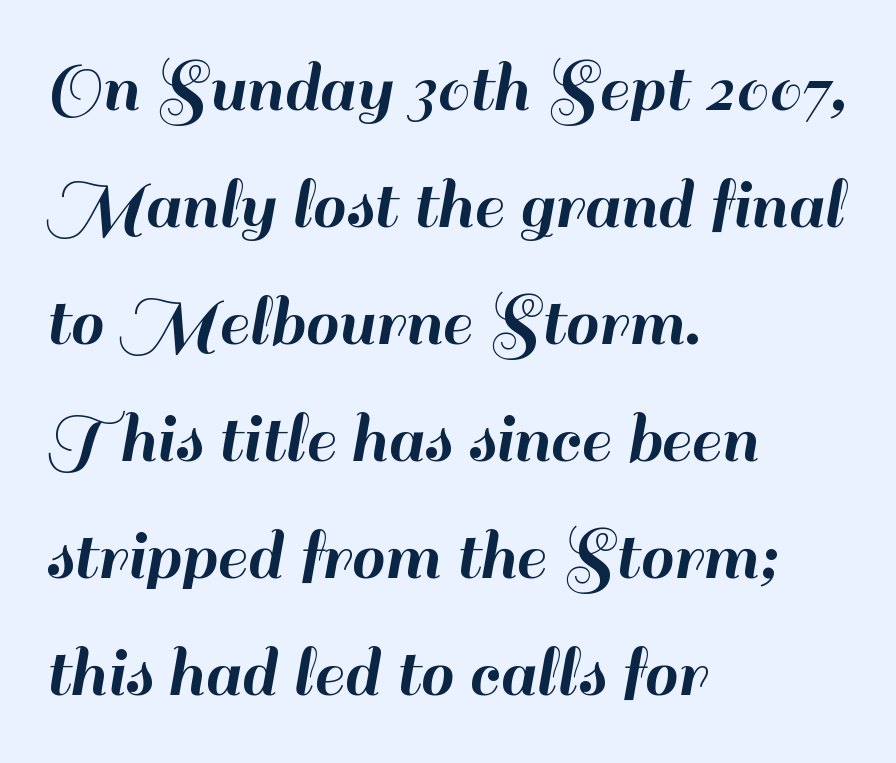
The image shows 75 px sans-serif type; set left-aligned, normal line spacing (1.56x), normal letter spacing, not underlined; high stroke contrast and a small x-height.
